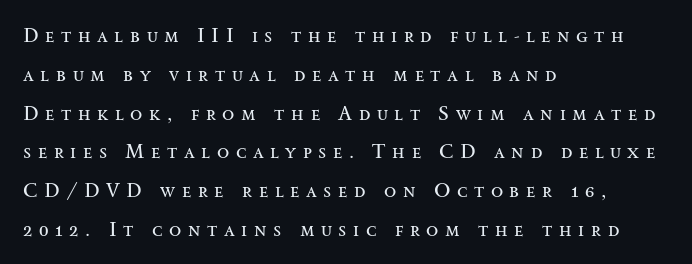
The image shows 20 px text type, upright; set left-aligned, loose line spacing (1.94x), unusually wide letter spacing (+0.33 em), not underlined.
